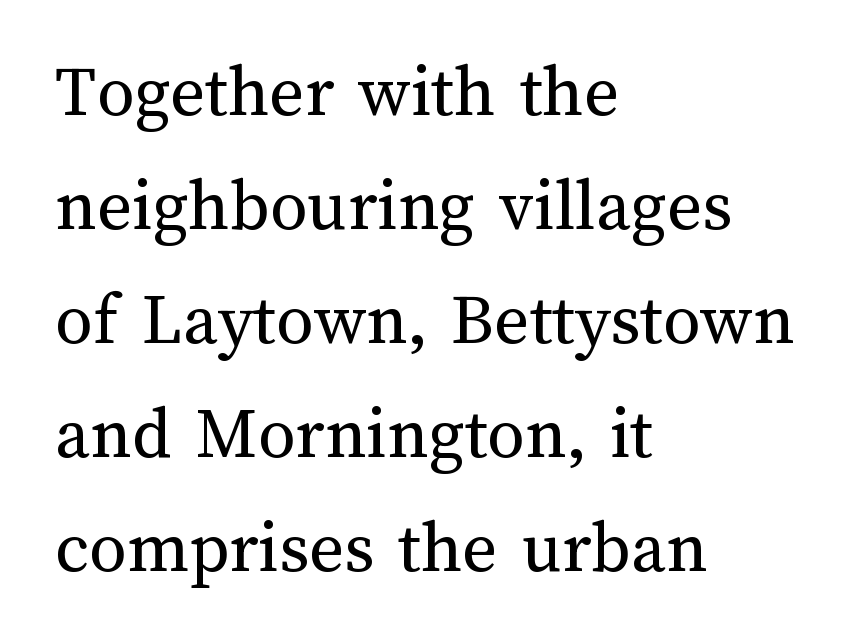
The image shows 75 px regular-weight type, upright; set left-aligned, normal line spacing (1.52x), normal letter spacing, not underlined; medium stroke contrast and a medium x-height.
